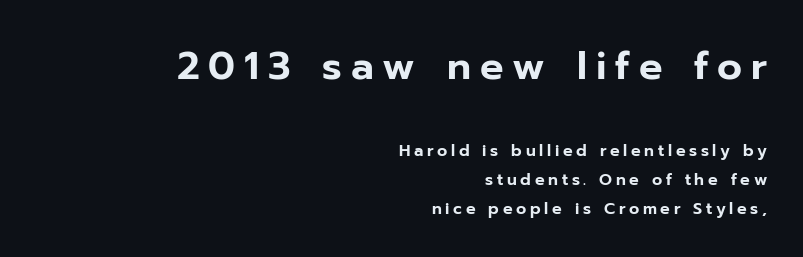
{"serif": "no", "italic": "no", "width": "normal", "stroke_contrast": "low", "x_height": "medium", "monospaced": "no", "underline": "no", "align": "right", "line_spacing_ratio": 1.81, "letter_spacing": "wide", "letter_spacing_em": 0.23, "larger_block": "first", "size_ratio": 2.44, "glyph_px": 39}
